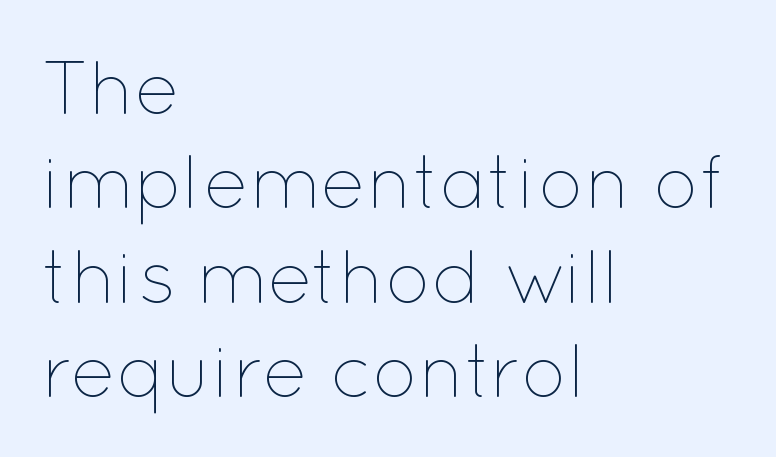
The image shows 75 px thin type, upright; set left-aligned, normal line spacing (1.26x), normal letter spacing, not underlined; low stroke contrast and a medium x-height.
